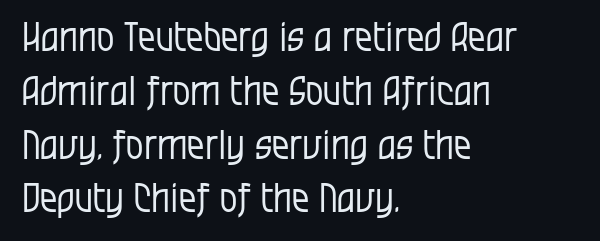
The rag falls on the right side of this text block. Any mark beneath the type? The region is blank. This reads as an unemphasized weight, regular at the heaviest. Stroke terminals: plain, sans-serif. You could call the tracking neutral — neither tight nor loose.
